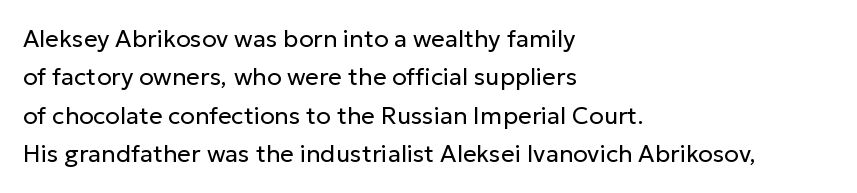
{"italic": "no", "bold": "no", "underline": "no", "align": "left", "line_spacing": "normal", "line_spacing_ratio": 1.6, "letter_spacing": "normal", "letter_spacing_em": 0.0, "glyph_px": 24}
